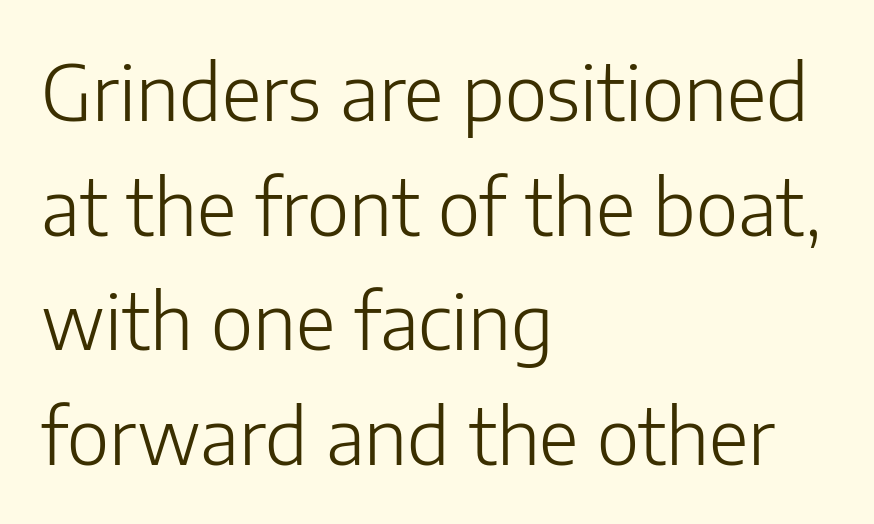
Is this a heavy cut? Hardly; it is regular or lighter. The lines sit at an ordinary, default distance from one another. Clear beneath every line of the passage. Type style note: lacks serifs.
